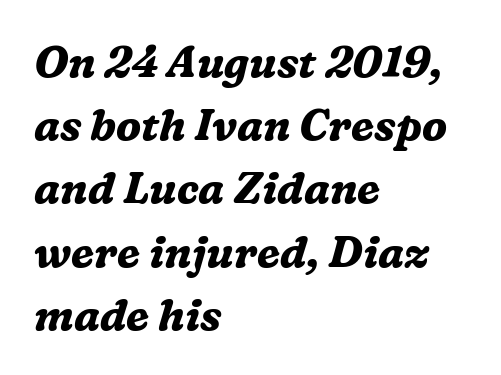
Q: Is the text bold? A: Yes.
Q: Is the text italic (slanted)? A: Yes, it leans right by about 16 degrees.
Q: Is the typeface a serif or a sans-serif typeface? A: Serif.
Q: Is the text underlined? A: No.
Q: How is the paragraph aligned? A: Left-aligned.
Q: Is the spacing between letters normal or unusually wide? A: Normal.
Q: Is the spacing between lines tight, normal or loose? A: Normal.
Q: Width (condensed, normal, or wide)? A: Normal.
Q: Stroke contrast? A: Medium.
Q: x-height? A: Medium.
Q: Monospaced? A: No.
